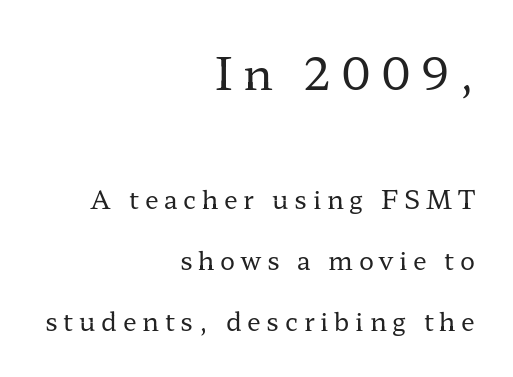
{"serif": "yes", "italic": "no", "bold": "no", "weight": "regular", "width": "wide", "stroke_contrast": "low", "x_height": "medium", "monospaced": "no", "underline": "no", "align": "right", "line_spacing": "loose", "line_spacing_ratio": 2.43, "letter_spacing": "wide", "letter_spacing_em": 0.23, "larger_block": "first", "size_ratio": 1.76, "glyph_px": 44}
